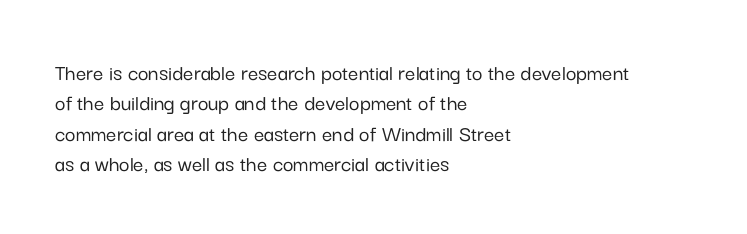
Q: Is the text italic (slanted)? A: No, it is upright.
Q: Is the text underlined? A: No.
Q: How is the paragraph aligned? A: Left-aligned.
Q: Is the spacing between letters normal or unusually wide? A: Normal.
Q: Is the spacing between lines tight, normal or loose? A: Normal.
